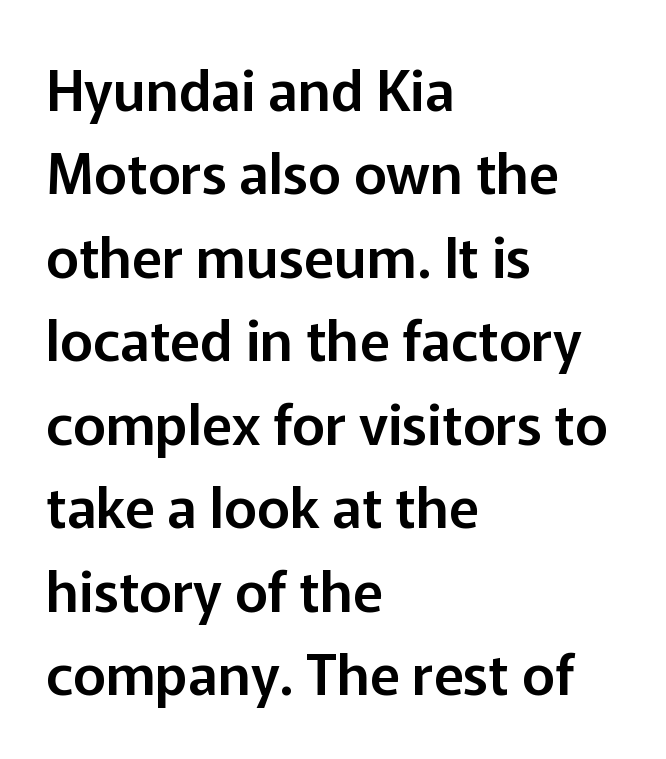
{"serif": "no", "italic": "no", "width": "normal", "stroke_contrast": "low", "x_height": "medium", "monospaced": "no", "underline": "no", "align": "left", "line_spacing": "normal", "line_spacing_ratio": 1.49, "letter_spacing": "normal", "letter_spacing_em": 0.0, "glyph_px": 56}
